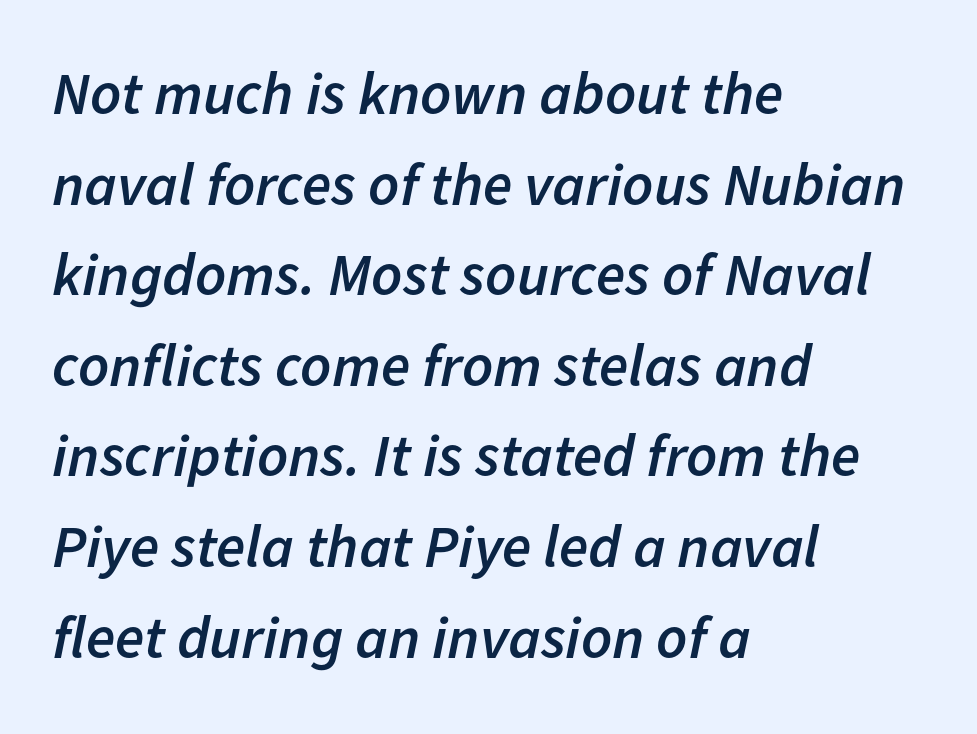
The image shows 60 px semibold type, italic (leaning right); set left-aligned, normal line spacing (1.51x), normal letter spacing, not underlined; low stroke contrast and a medium x-height.
